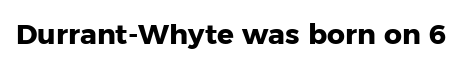
Q: Is the text bold? A: Yes.
Q: Is the text italic (slanted)? A: No, it is upright.
Q: Is the typeface a serif or a sans-serif typeface? A: Sans-serif.
Q: Is the text underlined? A: No.
Q: Is the spacing between letters normal or unusually wide? A: Normal.
Q: Width (condensed, normal, or wide)? A: Normal.
Q: Stroke contrast? A: Low.
Q: x-height? A: Medium.
Q: Monospaced? A: No.
